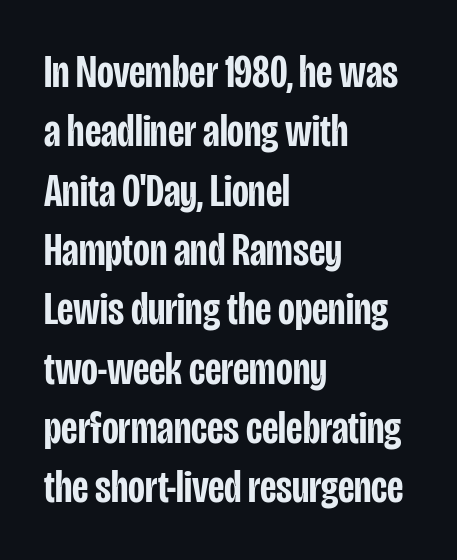
{"serif": "no", "italic": "no", "bold": "semi", "weight": "semibold", "width": "condensed", "stroke_contrast": "low", "x_height": "large", "monospaced": "no", "underline": "no", "align": "left", "line_spacing": "normal", "line_spacing_ratio": 1.29, "letter_spacing": "normal", "letter_spacing_em": 0.0, "glyph_px": 46}
